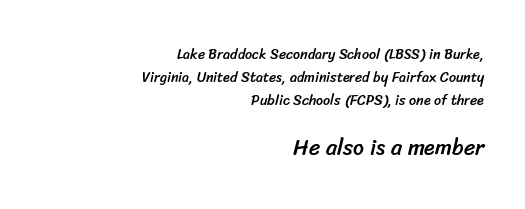
Q: Is the text underlined? A: No.
Q: How is the paragraph aligned? A: Right-aligned.
Q: Is the spacing between letters normal or unusually wide? A: Normal.
Q: Is the spacing between lines tight, normal or loose? A: Normal.
Q: Which block of text is set in a larger size, the first (top) or the second (bottom)? A: The second (bottom) one.
